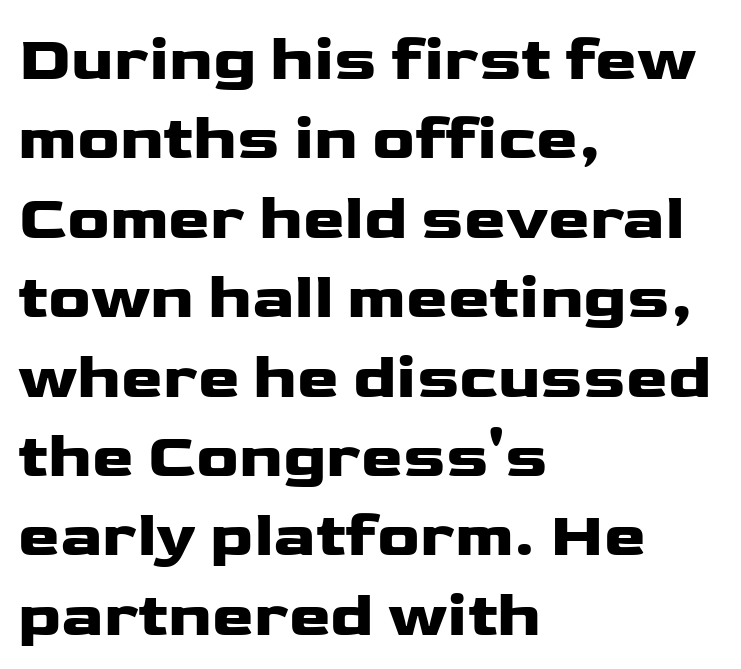
The rendering uses a moderate line-height, typical for paragraphs. Is this a fixed-width face? No — the glyphs have proportional, varying widths. No feet cap the strokes, marking this as sans-serif type. The passage shown is not underscored anywhere. The passage shown has conventional tracking throughout. Compared with a centered layout, this one pins lines to the left instead.
